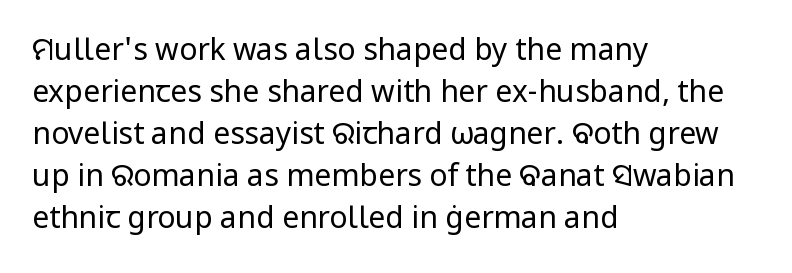
The image shows 30 px regular-weight sans-serif type, upright; set left-aligned, normal line spacing (1.4x), normal letter spacing, not underlined; low stroke contrast and a medium x-height.
